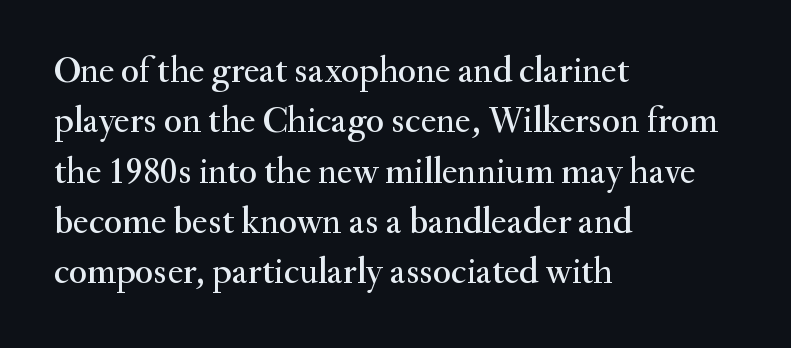
{"serif": "yes", "italic": "no", "width": "normal", "stroke_contrast": "medium", "x_height": "small", "monospaced": "no", "underline": "no", "align": "left", "line_spacing": "normal", "line_spacing_ratio": 1.36, "letter_spacing": "normal", "letter_spacing_em": 0.0, "glyph_px": 37}
